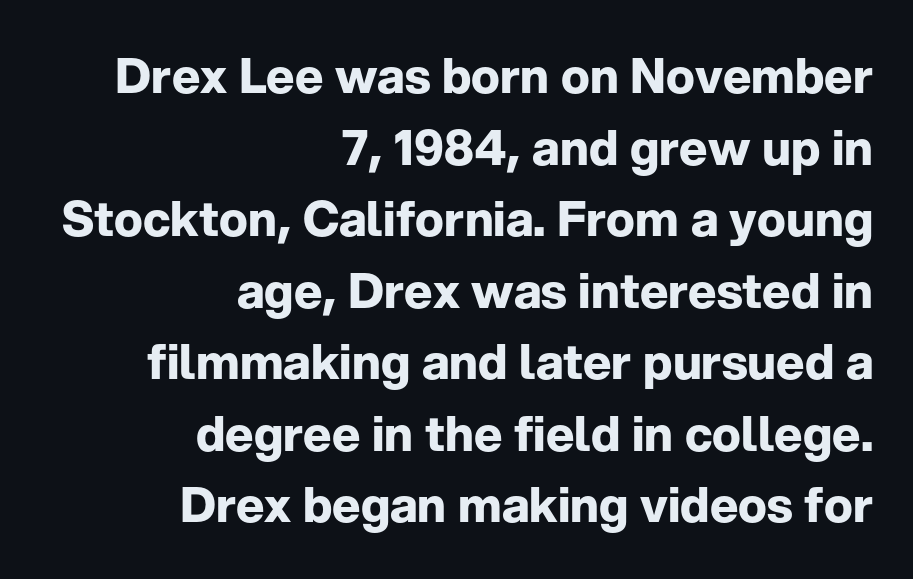
Set as a true bold cut, around the 700 mark. Any mark beneath the type? The region is blank. Interline gaps are of average width in this sample. Every row of glyphs terminates at an identical x-position on the right. Is this a sans? Yes — the strokes have no serifs.
